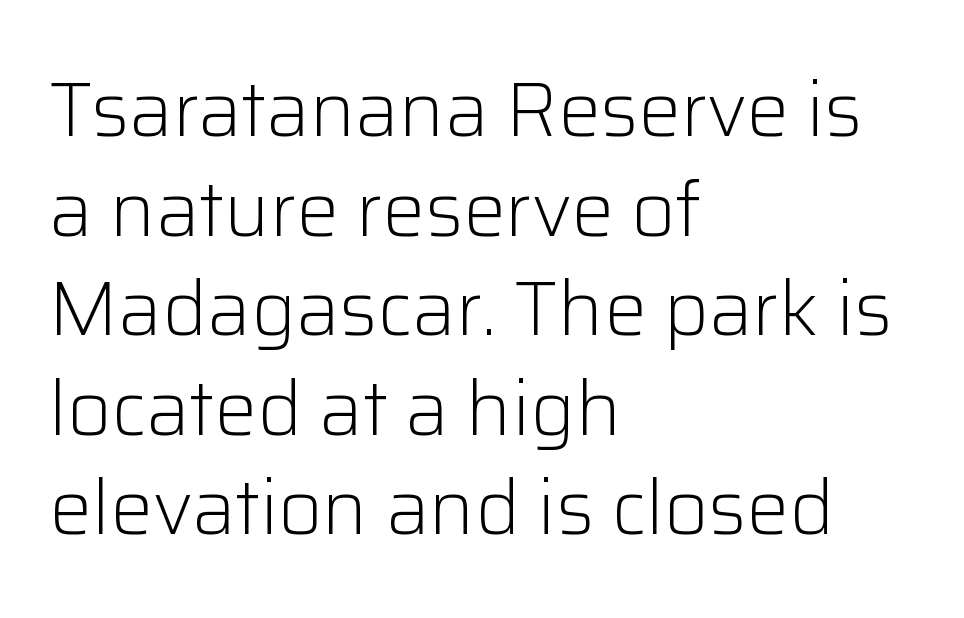
The image shows 76 px light sans-serif type, upright; set left-aligned, normal line spacing (1.31x), normal letter spacing, not underlined; low stroke contrast and a medium x-height.
